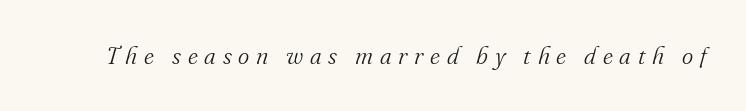
The strokes carry an ordinary text weight at most. You could only call the tracking loose — the letters float apart. Unmarked baselines from the first word to the last. The whole block is typeset with a tilt.
